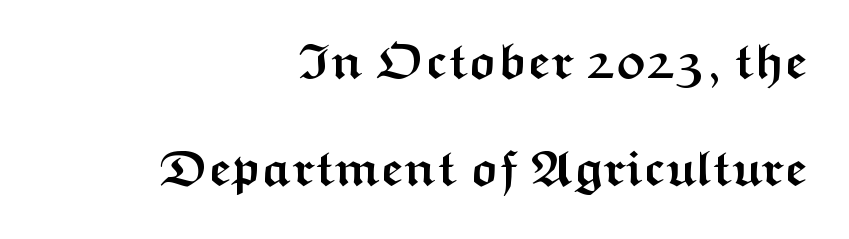
{"serif": "no", "italic": "no", "bold": "yes", "weight": "semibold", "width": "wide", "stroke_contrast": "medium", "x_height": "medium", "monospaced": "no", "underline": "no", "align": "right", "line_spacing": "loose", "line_spacing_ratio": 2.15, "letter_spacing": "normal", "letter_spacing_em": 0.0, "glyph_px": 50}
